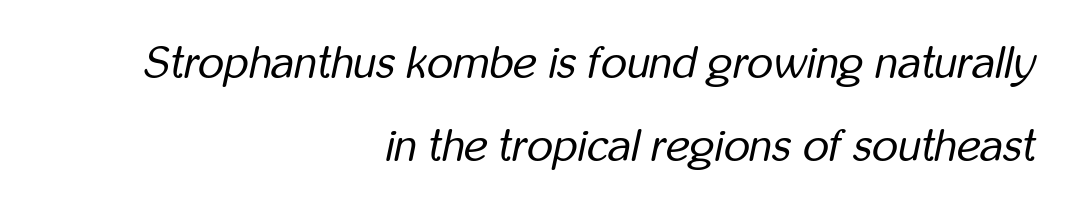
Weight: regular or lighter. The line texture is even and compact thanks to regular tracking. Yep, that's italic — everything's leaning. Looks like regular typesetting: each glyph gets only the width it needs. Any mark beneath the type? The region is blank. The compositor pushed each line to the right boundary.
